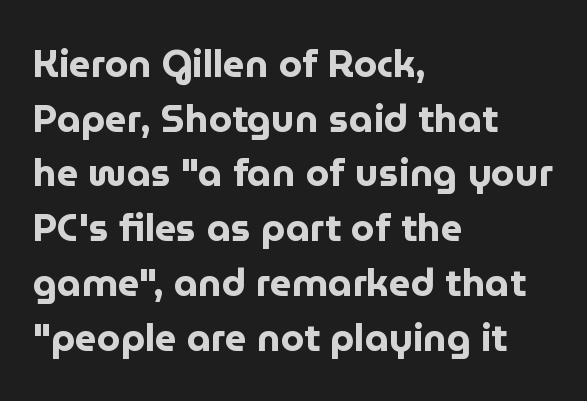
Honestly, there is no underline to notice here at all. Chunky letters — that's bold for sure. Teacher's note: observe the even left margin — that is flush-left alignment. Observe the ordinary spacing: letters are neighbours, not strangers.
